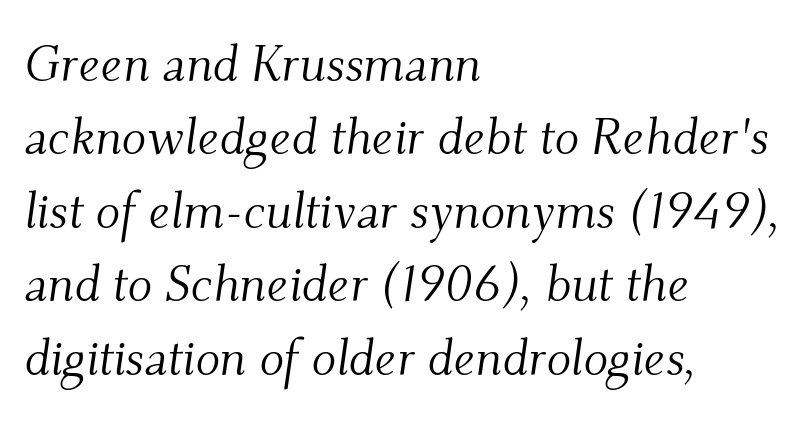
Q: Is the text bold? A: No.
Q: Is the text italic (slanted)? A: Yes, it leans right by about 9 degrees.
Q: Is the typeface a serif or a sans-serif typeface? A: Serif.
Q: Is the text underlined? A: No.
Q: How is the paragraph aligned? A: Left-aligned.
Q: Is the spacing between letters normal or unusually wide? A: Normal.
Q: Is the spacing between lines tight, normal or loose? A: Normal.
Q: Width (condensed, normal, or wide)? A: Normal.
Q: Stroke contrast? A: Medium.
Q: x-height? A: Small.
Q: Monospaced? A: No.
